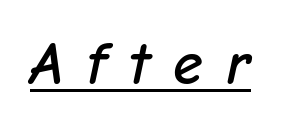
The image shows 60 px text type, italic (leaning right); set unusually wide letter spacing (+0.39 em), underlined; low stroke contrast and a medium x-height.
